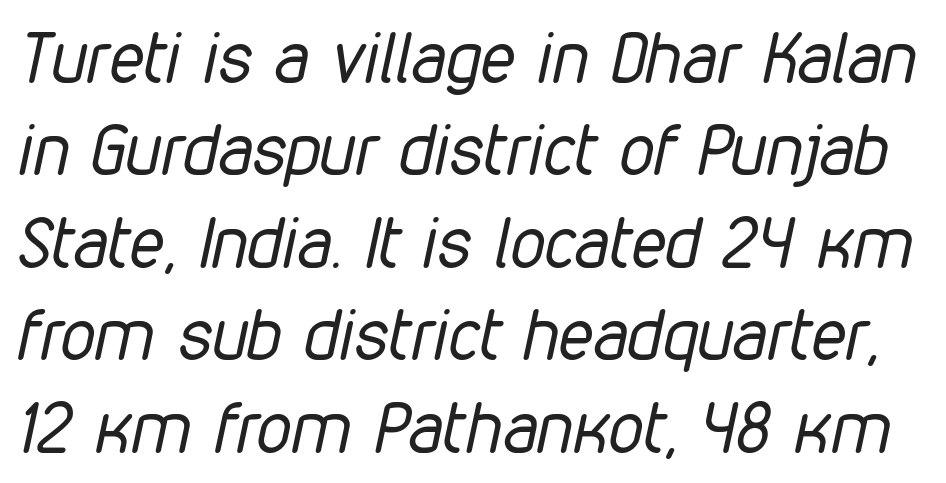
A quiet, ordinary-to-light weight characterises the typeface. The line texture is even and compact thanks to regular tracking. The strip under each line holds only bare page. The space between consecutive lines is moderate.
